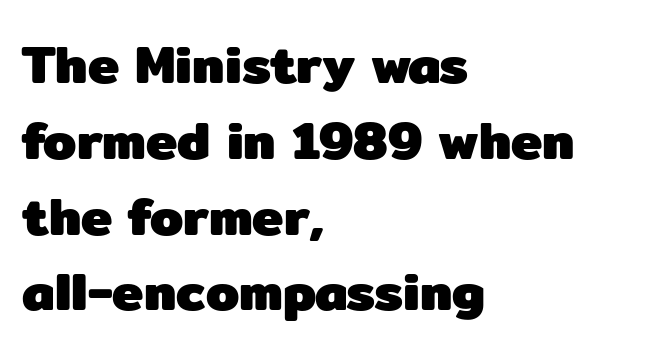
Q: Is the text bold? A: Yes.
Q: Is the text italic (slanted)? A: No, it is upright.
Q: Is the typeface a serif or a sans-serif typeface? A: Sans-serif.
Q: Is the text underlined? A: No.
Q: How is the paragraph aligned? A: Left-aligned.
Q: Is the spacing between letters normal or unusually wide? A: Normal.
Q: Is the spacing between lines tight, normal or loose? A: Normal.
Q: Width (condensed, normal, or wide)? A: Normal.
Q: Stroke contrast? A: Low.
Q: x-height? A: Medium.
Q: Monospaced? A: No.
